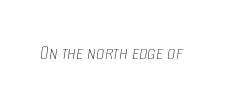
The passage shown has conventional tracking throughout. Every character sits at an angle, as italics do. A quiet, ordinary-to-light weight characterises the typeface. No word sits above an underline.
